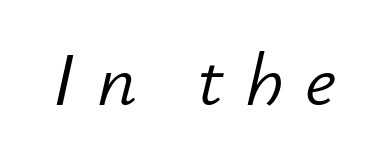
The image shows 77 px light type, italic (leaning right); set unusually wide letter spacing (+0.28 em), not underlined; low stroke contrast and a small x-height.
